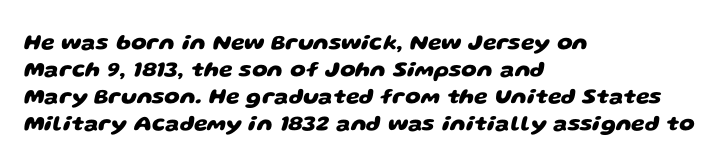
Here the glyphs are tracked normally, forming tight word shapes. The space beneath each line is pristine and unruled. This sample is left-justified, so line endings fall wherever the words run out. Each glyph is drawn with heavy, bold strokes.
